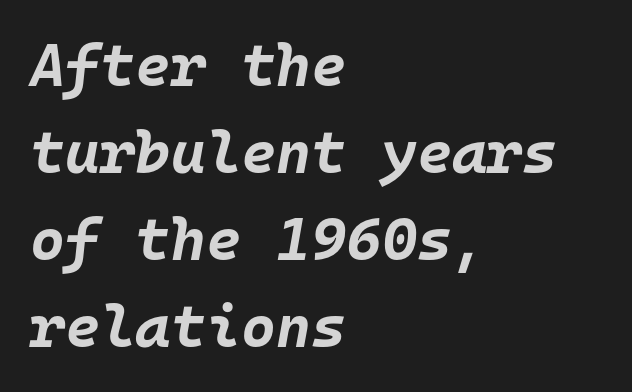
This sample has the even, mechanical cadence of fixed-width lettering. The passage shown leans; its letterforms are oblique. The typesetting leans heavy: a genuine bold. The rendering anchors every line to the left-hand side. Does the leading feel generous? No, just average. The foot of each line stays bare and open.
